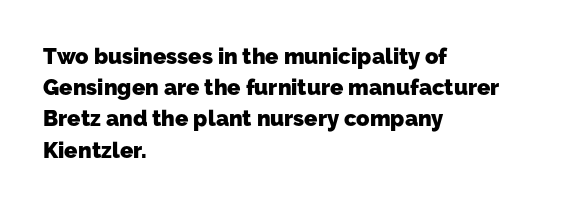
Typesetter's note: full bold, strokes at maximum text heaviness. Vertical spacing — default. The setting favours the left margin, as ordinary paragraphs usually do. Lines of text with bare space underneath. Inter-character spacing is left at the font's built-in metrics.
